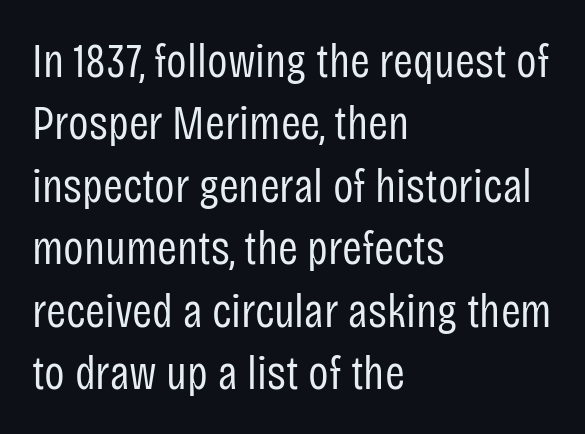
Q: Is the text bold? A: No.
Q: Is the text italic (slanted)? A: No, it is upright.
Q: Is the typeface a serif or a sans-serif typeface? A: Sans-serif.
Q: Is the text underlined? A: No.
Q: How is the paragraph aligned? A: Left-aligned.
Q: Is the spacing between letters normal or unusually wide? A: Normal.
Q: Is the spacing between lines tight, normal or loose? A: Normal.
Q: Width (condensed, normal, or wide)? A: Condensed.
Q: Stroke contrast? A: Low.
Q: x-height? A: Large.
Q: Monospaced? A: No.
